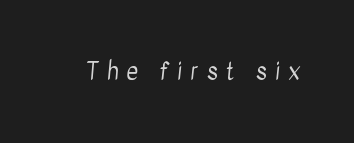
The image shows 23 px text type; set unusually wide letter spacing (+0.36 em), not underlined.
